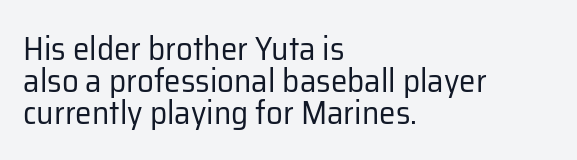
Q: Is the text bold? A: No.
Q: Is the text italic (slanted)? A: No, it is upright.
Q: Is the typeface a serif or a sans-serif typeface? A: Sans-serif.
Q: Is the text underlined? A: No.
Q: How is the paragraph aligned? A: Left-aligned.
Q: Is the spacing between letters normal or unusually wide? A: Normal.
Q: Is the spacing between lines tight, normal or loose? A: Tight.
Q: Width (condensed, normal, or wide)? A: Normal.
Q: Stroke contrast? A: Low.
Q: x-height? A: Medium.
Q: Monospaced? A: No.
